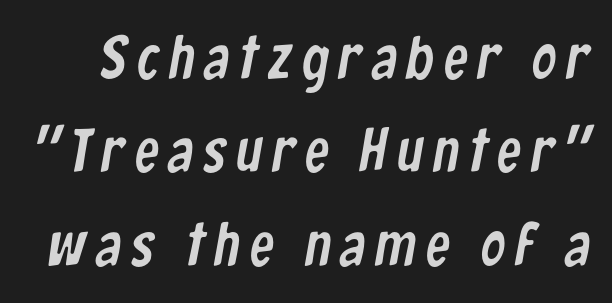
A typesetter would call this proportional, since set widths differ per character. Leading matches the norm, producing a regular column. Grotesque or geometric, the face here clearly has no serifs. Check the space under the baseline: it is left empty.
